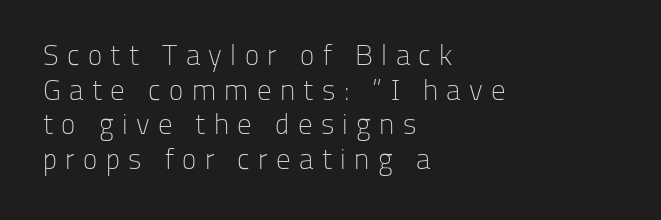
The image shows 29 px light sans-serif type, upright; set left-aligned, line spacing 1.19x, unusually wide letter spacing (+0.29 em), not underlined; low stroke contrast and a medium x-height.
